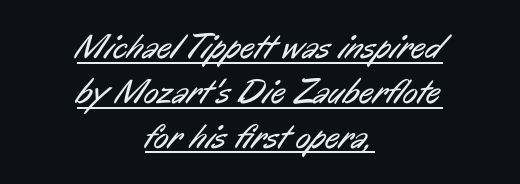
Default kerning and tracking; the words read as compact shapes. Horizontal alignment here is central, giving a formal, balanced look. Character widths vary here, with narrow letters taking less room than wide ones. No extra ink here — the face is not bold.
